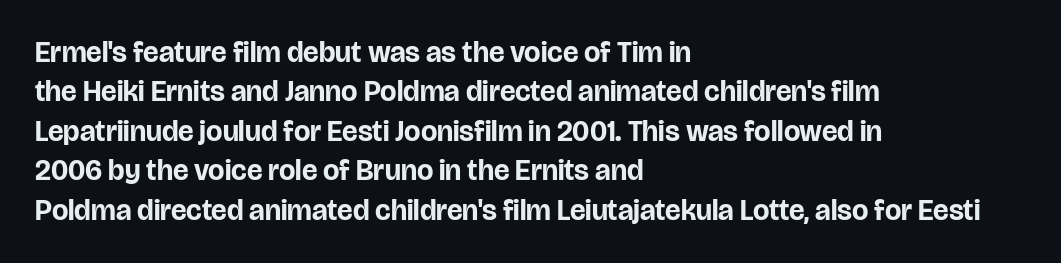
{"serif": "no", "italic": "no", "bold": "yes", "weight": "bold", "width": "normal", "stroke_contrast": "low", "x_height": "large", "monospaced": "no", "underline": "no", "align": "left", "line_spacing": "normal", "line_spacing_ratio": 1.36, "letter_spacing": "normal", "letter_spacing_em": 0.0, "glyph_px": 29}
